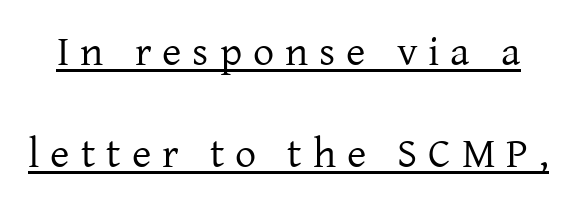
The image shows 42 px regular-weight serif type, upright; set loose line spacing (2.43x), unusually wide letter spacing (+0.26 em), underlined; low stroke contrast and a medium x-height.
